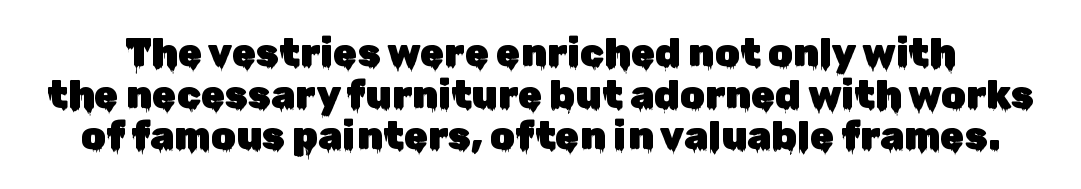
The image shows 39 px sans-serif type, upright; set tight line spacing (1.07x), normal letter spacing, not underlined; low stroke contrast and a medium x-height.
